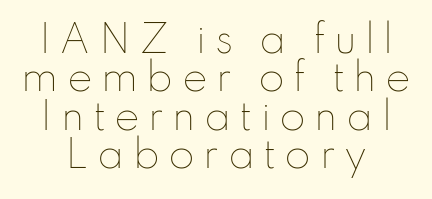
Q: Is the text bold? A: No.
Q: Is the text italic (slanted)? A: No, it is upright.
Q: Is the text underlined? A: No.
Q: Is the spacing between letters normal or unusually wide? A: Unusually wide.
Q: Is the spacing between lines tight, normal or loose? A: Tight.
Q: Width (condensed, normal, or wide)? A: Normal.
Q: Stroke contrast? A: Low.
Q: x-height? A: Small.
Q: Monospaced? A: No.
